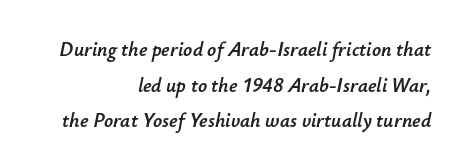
{"italic": "yes", "lean": "right", "slant_degrees": 12, "underline": "no", "align": "right", "line_spacing_ratio": 1.78, "letter_spacing": "normal", "letter_spacing_em": 0.0, "glyph_px": 20}
